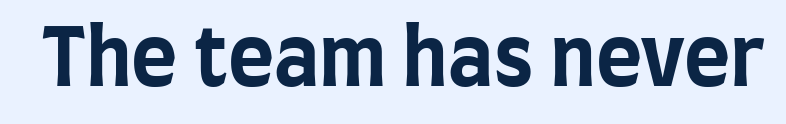
The typeface chosen for these lines omits serifs. Looks like regular typesetting: each glyph gets only the width it needs. These words are printed bold, with thick strokes throughout. The foot of each line stays bare and open. No italicization has been applied; the sample stays upright.
